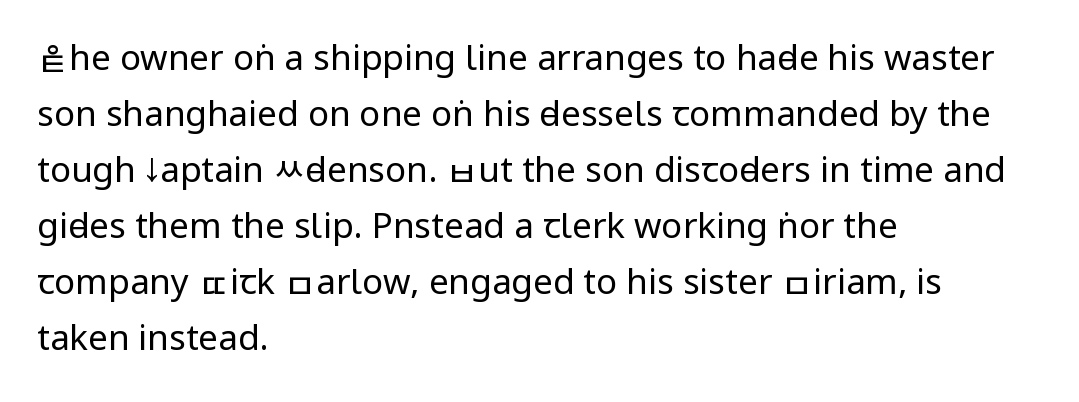
{"serif": "no", "italic": "no", "bold": "no", "weight": "regular", "width": "condensed", "stroke_contrast": "low", "x_height": "large", "monospaced": "no", "underline": "no", "align": "left", "line_spacing": "normal", "line_spacing_ratio": 1.6, "letter_spacing": "normal", "letter_spacing_em": 0.0, "glyph_px": 35}
